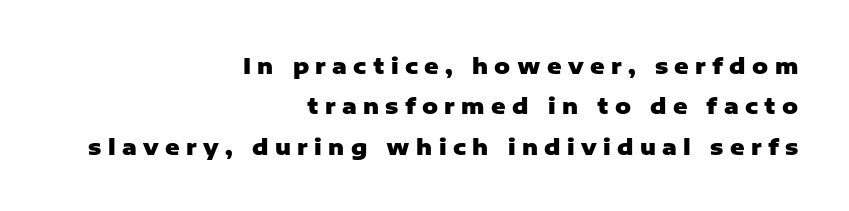
Q: Is the text bold? A: Yes.
Q: Is the text italic (slanted)? A: No, it is upright.
Q: Is the text underlined? A: No.
Q: How is the paragraph aligned? A: Right-aligned.
Q: Is the spacing between letters normal or unusually wide? A: Unusually wide.
